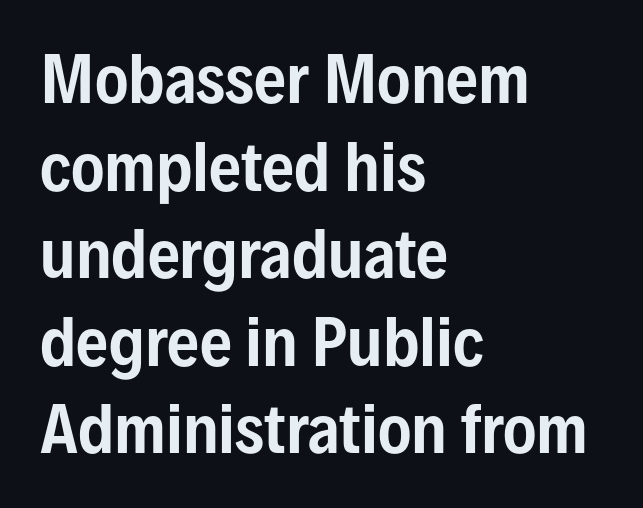
Q: Is the text italic (slanted)? A: No, it is upright.
Q: Is the typeface a serif or a sans-serif typeface? A: Sans-serif.
Q: Is the text underlined? A: No.
Q: How is the paragraph aligned? A: Left-aligned.
Q: Is the spacing between letters normal or unusually wide? A: Normal.
Q: Is the spacing between lines tight, normal or loose? A: Normal.
Q: Width (condensed, normal, or wide)? A: Condensed.
Q: Stroke contrast? A: Low.
Q: x-height? A: Medium.
Q: Monospaced? A: No.
